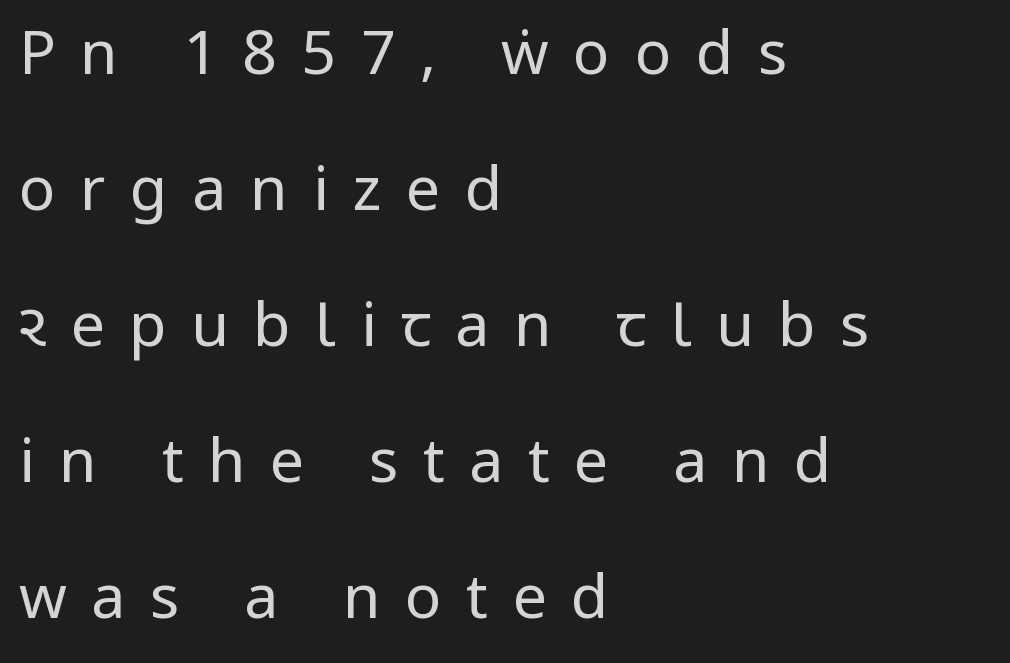
The letters stand straight up with perfectly vertical stems. Spacing between characters has been opened up far beyond the box default. You can tell from the bare stems that sans-serif type was used. Line beginnings align vertically; line endings do not. The space directly below the letters is spotless. Spacing verdict: proportional, widths tailored to each character.
